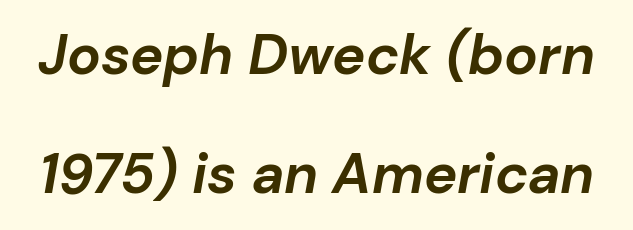
Proportional: the letters do not fall into vertical columns. The face used here has a pronounced slope to its letters. Is there much room between lines? Yes — plenty of vertical air separates them. A typesetter would call this zero additional tracking.
